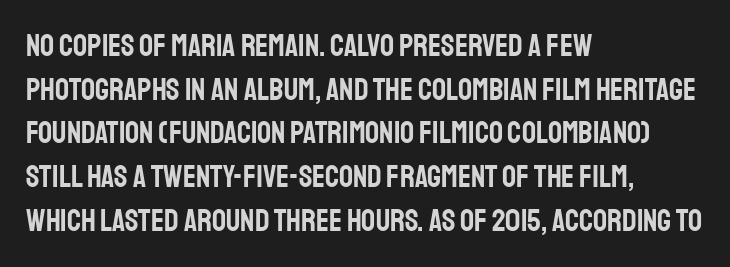
The image shows 31 px condensed sans-serif type, upright; set left-aligned, normal line spacing (1.41x), normal letter spacing, not underlined; low stroke contrast and a large x-height.
